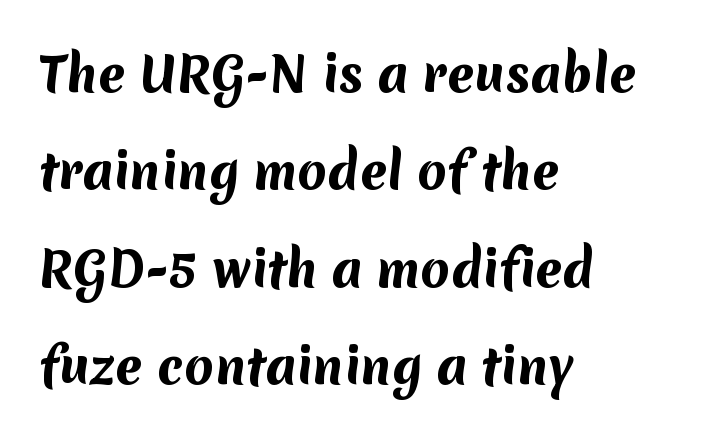
Q: Is the text bold? A: Yes.
Q: Is the typeface a serif or a sans-serif typeface? A: Sans-serif.
Q: Is the text underlined? A: No.
Q: How is the paragraph aligned? A: Left-aligned.
Q: Is the spacing between letters normal or unusually wide? A: Normal.
Q: Is the spacing between lines tight, normal or loose? A: Loose.
Q: Width (condensed, normal, or wide)? A: Normal.
Q: Stroke contrast? A: Medium.
Q: x-height? A: Medium.
Q: Monospaced? A: No.
